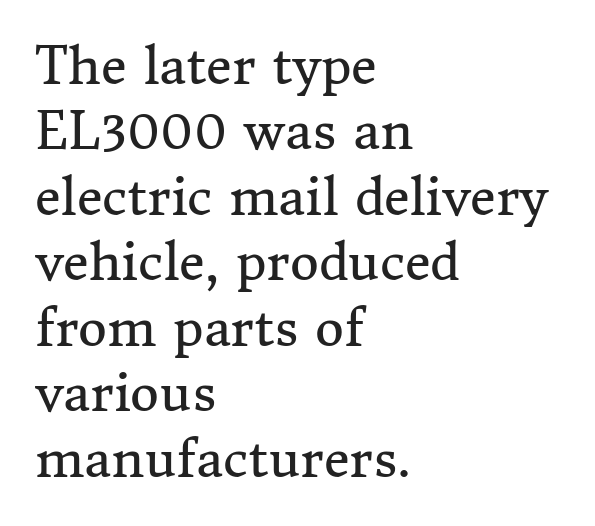
The ragged edge is on the right, which tells us the setting is flush left. Nope, not italic — everything's standing straight. Font category for this specimen: serif. The rendering uses natural spacing where letterforms have individual widths. Nobody touched the tracking dial on this one.
